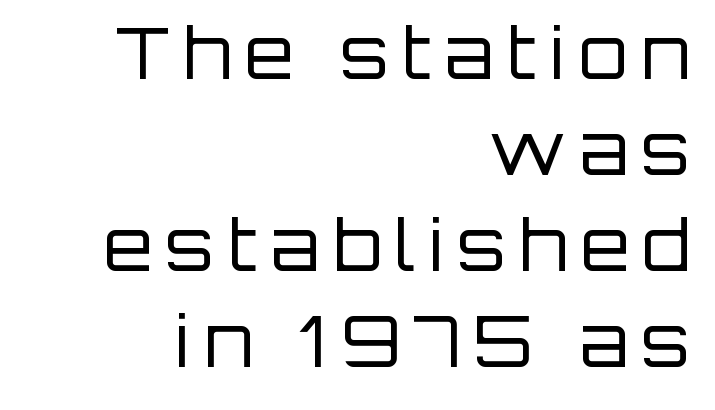
{"serif": "no", "italic": "no", "bold": "no", "weight": "regular", "width": "normal", "stroke_contrast": "low", "x_height": "large", "monospaced": "no", "underline": "no", "align": "right", "line_spacing": "normal", "line_spacing_ratio": 1.35, "glyph_px": 71}
